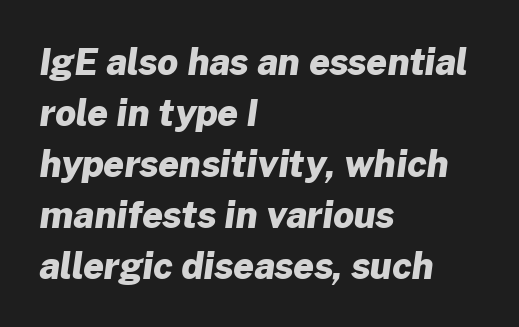
These lines are rendered in a variable-pitch font. The rendering shows plain stroke endings on the letterforms — a sans-serif design. The face used here is rendered with its standard letterfit. Words float on clear page, feet unadorned.
